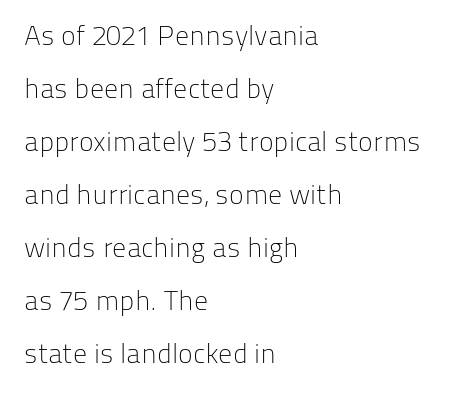
Q: Is the text bold? A: No.
Q: Is the text italic (slanted)? A: No, it is upright.
Q: Is the typeface a serif or a sans-serif typeface? A: Sans-serif.
Q: Is the text underlined? A: No.
Q: How is the paragraph aligned? A: Left-aligned.
Q: Is the spacing between letters normal or unusually wide? A: Normal.
Q: Width (condensed, normal, or wide)? A: Normal.
Q: Stroke contrast? A: Low.
Q: x-height? A: Medium.
Q: Monospaced? A: No.
